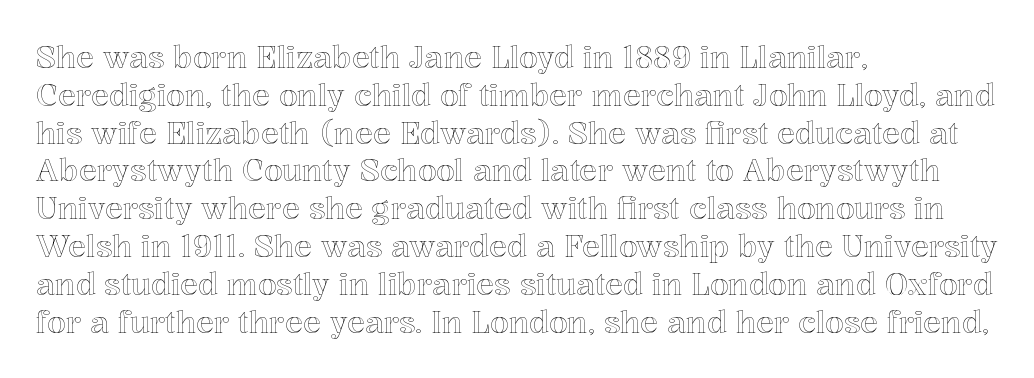
{"italic": "no", "width": "normal", "x_height": "medium", "monospaced": "no", "underline": "no", "align": "left", "line_spacing": "normal", "line_spacing_ratio": 1.26, "letter_spacing": "normal", "letter_spacing_em": 0.0, "glyph_px": 30}
